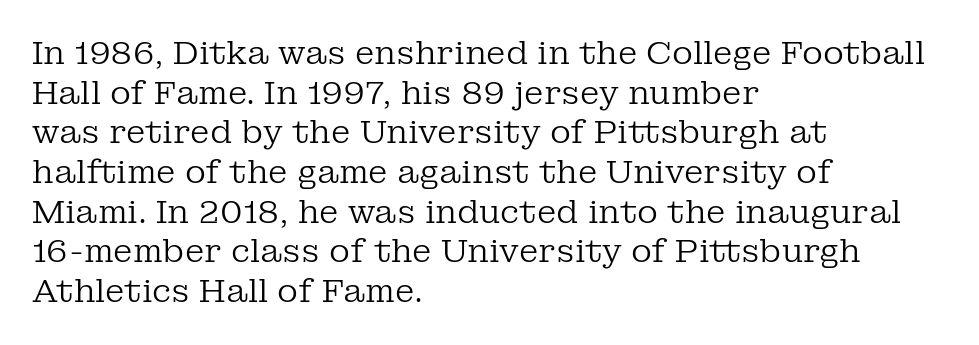
The image shows 32 px regular-weight serif type, upright; set left-aligned, line spacing 1.24x, normal letter spacing, not underlined; low stroke contrast and a medium x-height.
